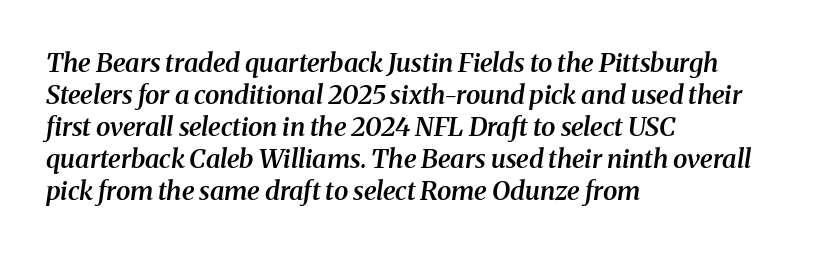
{"italic": "yes", "lean": "right", "slant_degrees": 8, "bold": "semi", "underline": "no", "align": "left", "line_spacing_ratio": 1.23, "letter_spacing": "normal", "letter_spacing_em": 0.0, "glyph_px": 26}
